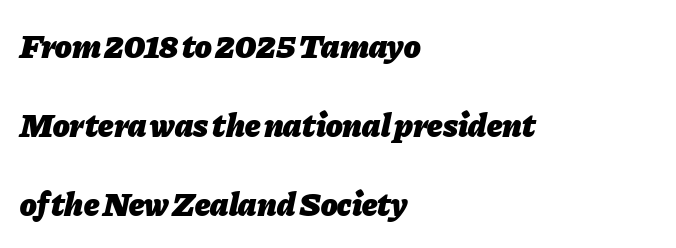
Think of a printed novel: that variable character pitch is what you see here. Emphasis-style slanted type is in use. The letters are bold, with thick, heavy strokes. Reading down the column, the eye jumps a long way to each next line. What stands out about the letter spacing? Nothing — it is the standard amount. Check under the words: just untouched page.
